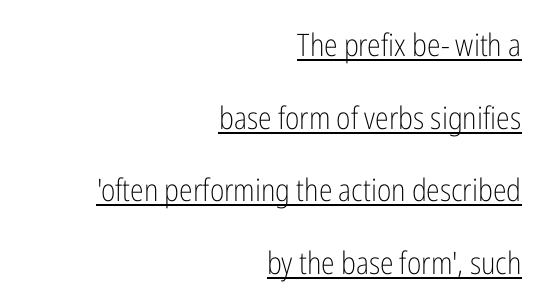
{"serif": "no", "italic": "no", "bold": "no", "weight": "light", "width": "condensed", "stroke_contrast": "low", "x_height": "medium", "monospaced": "no", "underline": "yes", "align": "right", "line_spacing": "loose", "line_spacing_ratio": 2.34, "letter_spacing": "normal", "letter_spacing_em": 0.0, "glyph_px": 31}
